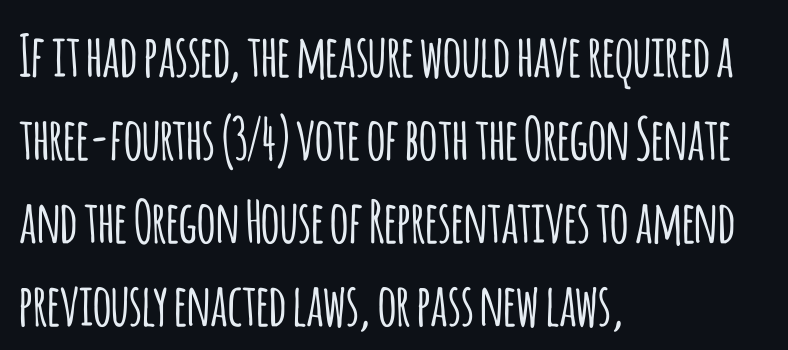
The image shows 58 px condensed sans-serif type, upright; set left-aligned, normal line spacing (1.43x), normal letter spacing, not underlined; low stroke contrast and a large x-height.
